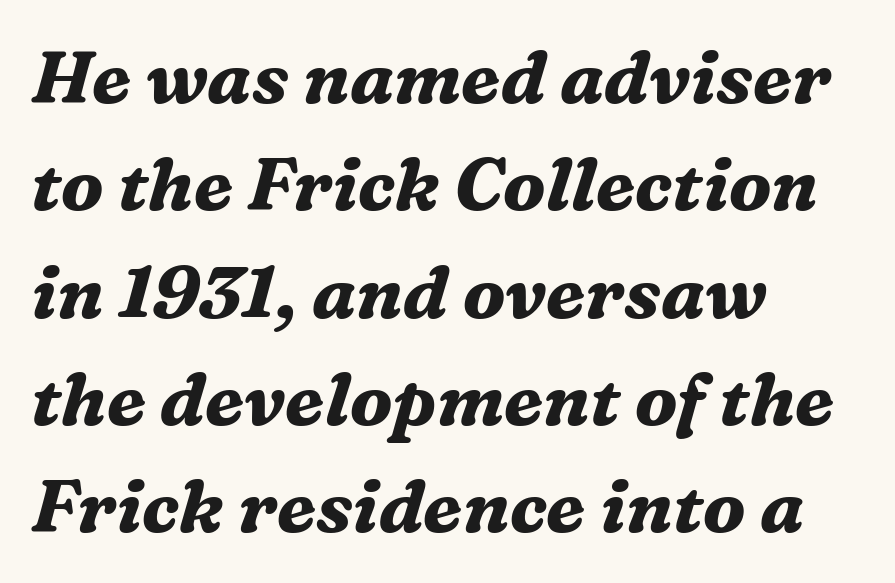
{"serif": "yes", "italic": "yes", "lean": "right", "slant_degrees": 16, "bold": "yes", "weight": "bold", "width": "normal", "stroke_contrast": "medium", "x_height": "medium", "monospaced": "no", "underline": "no", "align": "left", "line_spacing": "normal", "line_spacing_ratio": 1.47, "letter_spacing": "normal", "letter_spacing_em": 0.0, "glyph_px": 73}
